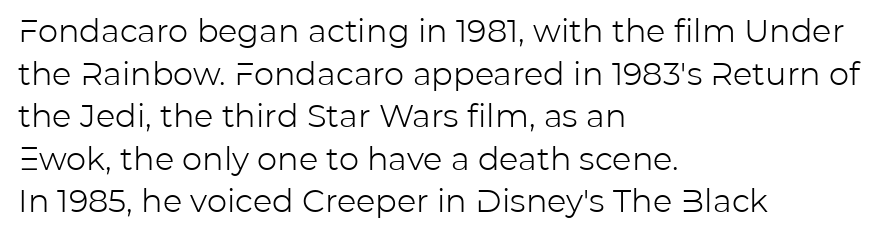
Q: Is the text bold? A: No.
Q: Is the text italic (slanted)? A: No, it is upright.
Q: Is the typeface a serif or a sans-serif typeface? A: Sans-serif.
Q: Is the text underlined? A: No.
Q: How is the paragraph aligned? A: Left-aligned.
Q: Is the spacing between letters normal or unusually wide? A: Normal.
Q: Is the spacing between lines tight, normal or loose? A: Normal.
Q: Width (condensed, normal, or wide)? A: Normal.
Q: Stroke contrast? A: Low.
Q: x-height? A: Medium.
Q: Monospaced? A: No.
